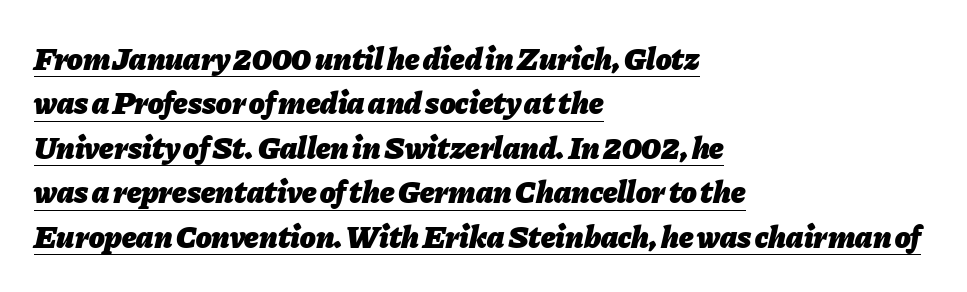
Q: Is the text bold? A: Yes.
Q: Is the text italic (slanted)? A: Yes, it leans right by about 11 degrees.
Q: Is the text underlined? A: Yes.
Q: How is the paragraph aligned? A: Left-aligned.
Q: Is the spacing between letters normal or unusually wide? A: Normal.
Q: Is the spacing between lines tight, normal or loose? A: Normal.
Q: Width (condensed, normal, or wide)? A: Normal.
Q: Stroke contrast? A: Low.
Q: x-height? A: Medium.
Q: Monospaced? A: No.
